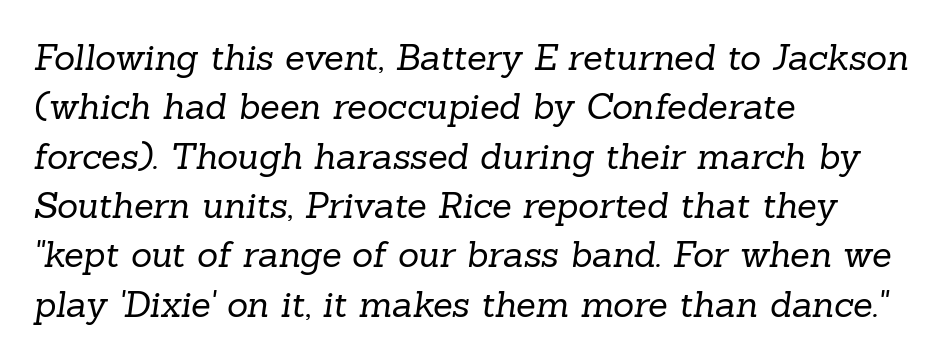
Old-style or modern, the face here clearly has serifs. The characters are drawn with everyday or finer stroke widths. Has an underline been added? It has not. The designer left line spacing at the default. What stands out about the letter spacing? Nothing — it is the standard amount. The passage shown is typed in a proportional face where columns would drift.
